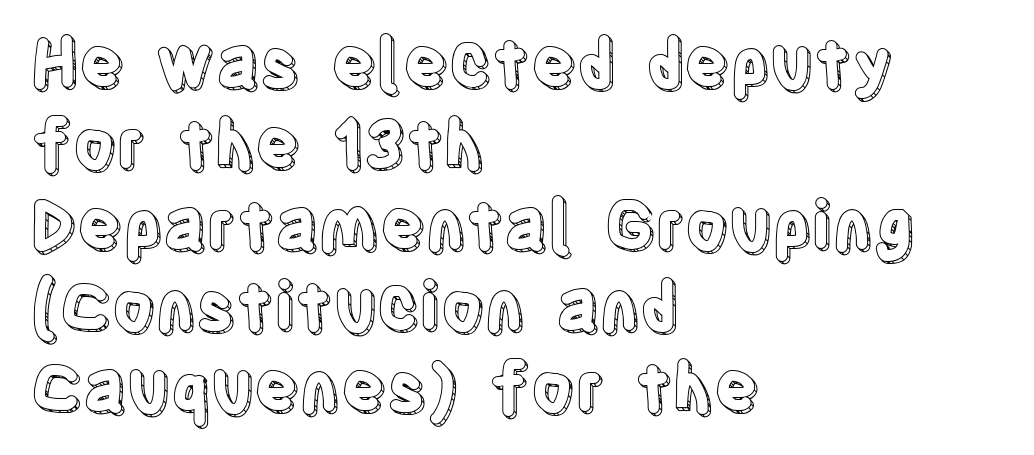
Q: Is the text italic (slanted)? A: No, it is upright.
Q: Is the text underlined? A: No.
Q: How is the paragraph aligned? A: Left-aligned.
Q: Is the spacing between letters normal or unusually wide? A: Normal.
Q: Width (condensed, normal, or wide)? A: Condensed.
Q: x-height? A: Large.
Q: Monospaced? A: No.
